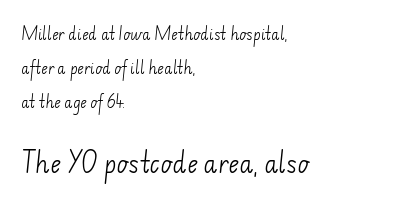
Only glyphs here, with clear space below each row. The letters look calm and open, with moderate or lighter stems. Size hierarchy here favors the trailing block over the leading one. A classic flush-left, rag-right setting is used for this passage.
